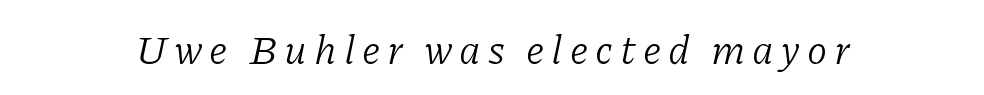
Decoration check: the copy has no underline. Compared with a typical body face, this is equally light or lighter still. This sample uses an oblique cut, with every glyph tilted off the vertical. The glyphs in this specimen are seriffed. Spacing verdict: proportional, widths tailored to each character.
